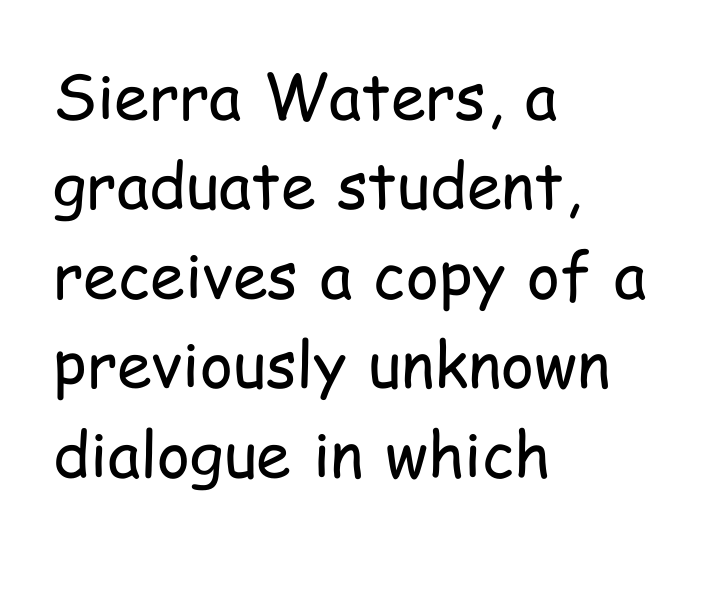
Q: Is the text bold? A: No.
Q: Is the text italic (slanted)? A: No, it is upright.
Q: Is the typeface a serif or a sans-serif typeface? A: Sans-serif.
Q: Is the text underlined? A: No.
Q: How is the paragraph aligned? A: Left-aligned.
Q: Is the spacing between letters normal or unusually wide? A: Normal.
Q: Is the spacing between lines tight, normal or loose? A: Normal.
Q: Width (condensed, normal, or wide)? A: Condensed.
Q: Stroke contrast? A: Low.
Q: x-height? A: Medium.
Q: Monospaced? A: No.
